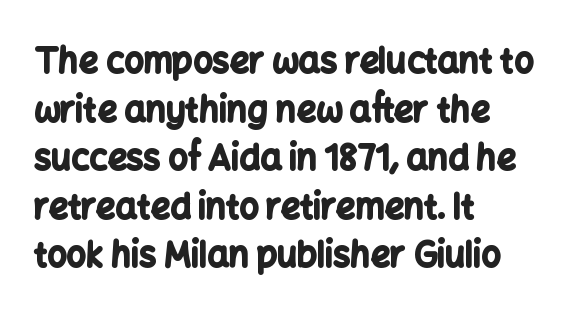
A typesetter would call this proportional, since set widths differ per character. In terms of letterspacing, this is plain default setting. What's the leading like? Ordinary, nothing unusual. Compared with a centered layout, this one pins lines to the left instead. The words here are not underlined. In terms of weight, the rendering is a true, heavy bold.
